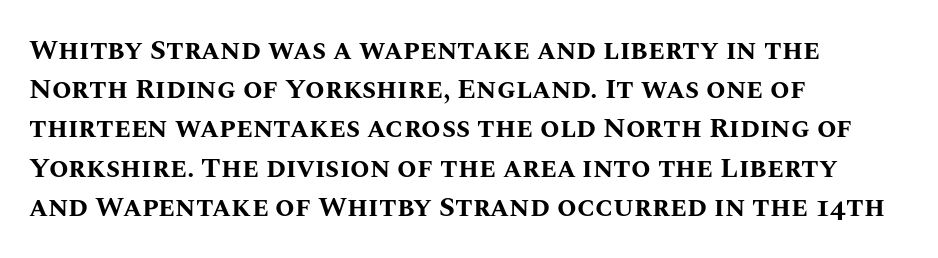
The passage shown is typed in a proportional face where columns would drift. Spacing between characters is what you'd get straight out of the box. Students, observe: this is what conventionally led text looks like. Which margin do the lines hug? The left one — the right edge is uneven.
